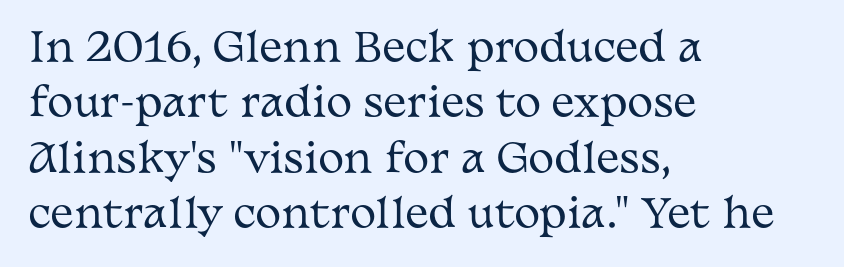
Q: Is the text bold? A: No.
Q: Is the text italic (slanted)? A: No, it is upright.
Q: Is the typeface a serif or a sans-serif typeface? A: Serif.
Q: Is the text underlined? A: No.
Q: How is the paragraph aligned? A: Left-aligned.
Q: Is the spacing between letters normal or unusually wide? A: Normal.
Q: Is the spacing between lines tight, normal or loose? A: Normal.
Q: Width (condensed, normal, or wide)? A: Wide.
Q: Stroke contrast? A: Medium.
Q: x-height? A: Medium.
Q: Monospaced? A: No.
